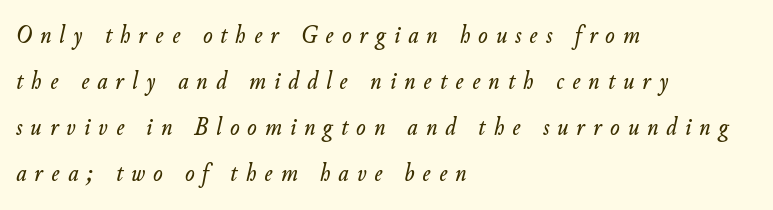
{"italic": "yes", "lean": "right", "slant_degrees": 11, "underline": "no", "align": "left", "line_spacing_ratio": 1.84, "letter_spacing": "wide", "letter_spacing_em": 0.33, "glyph_px": 25}
